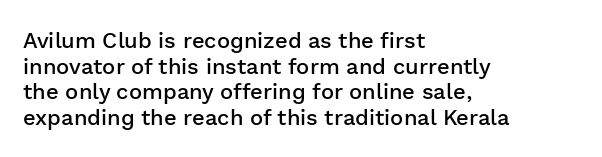
Q: Is the text bold? A: Semi-bold.
Q: Is the text italic (slanted)? A: No, it is upright.
Q: Is the text underlined? A: No.
Q: How is the paragraph aligned? A: Left-aligned.
Q: Is the spacing between letters normal or unusually wide? A: Normal.
